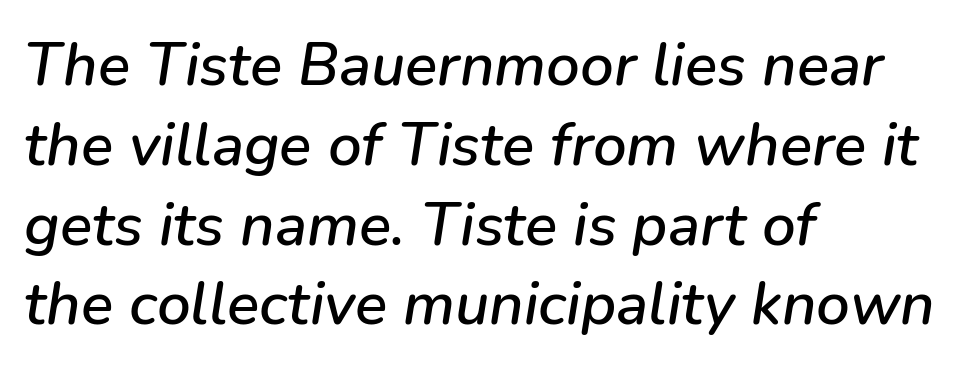
Q: Is the text italic (slanted)? A: Yes, it leans right by about 9 degrees.
Q: Is the text underlined? A: No.
Q: How is the paragraph aligned? A: Left-aligned.
Q: Is the spacing between letters normal or unusually wide? A: Normal.
Q: Is the spacing between lines tight, normal or loose? A: Normal.
Q: Width (condensed, normal, or wide)? A: Normal.
Q: Stroke contrast? A: Low.
Q: x-height? A: Medium.
Q: Monospaced? A: No.
